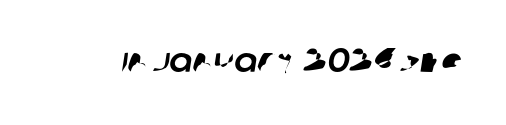
The image shows 34 px sans-serif type; set normal letter spacing, not underlined; low stroke contrast and a large x-height.
